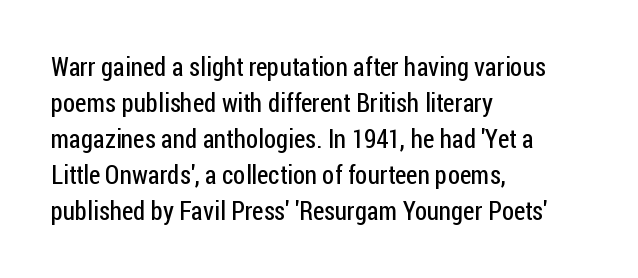
{"italic": "no", "bold": "no", "underline": "no", "align": "left", "line_spacing": "normal", "line_spacing_ratio": 1.38, "letter_spacing": "normal", "letter_spacing_em": 0.0, "glyph_px": 26}
